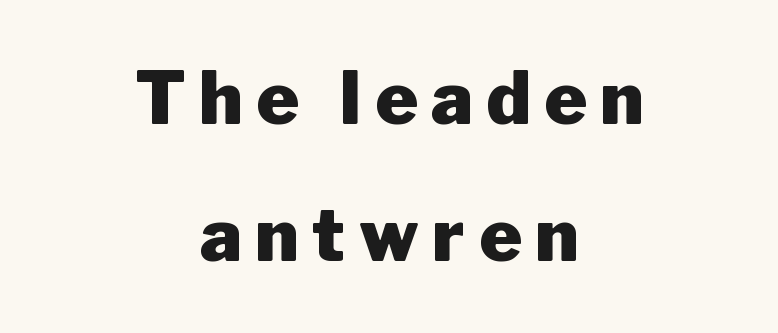
The image shows 72 px heavy sans-serif type, upright; set centered, loose line spacing (1.9x), not underlined; low stroke contrast and a medium x-height.
